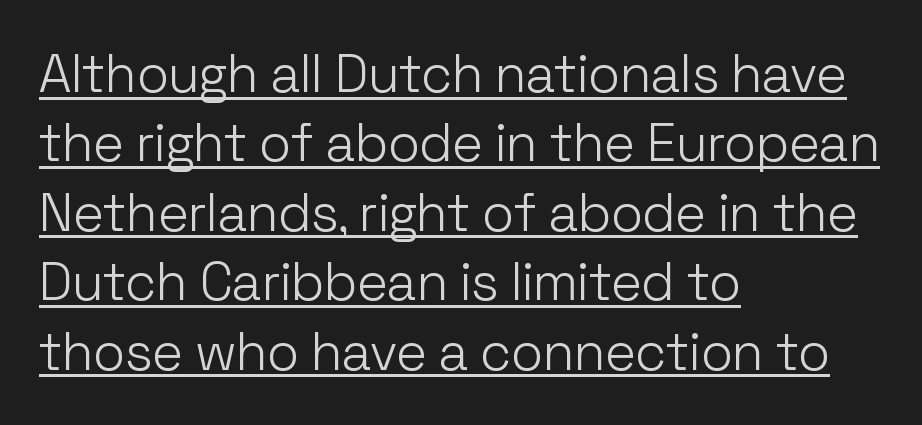
The image shows 53 px light sans-serif type, upright; set left-aligned, normal line spacing (1.31x), normal letter spacing, underlined; low stroke contrast and a medium x-height.
